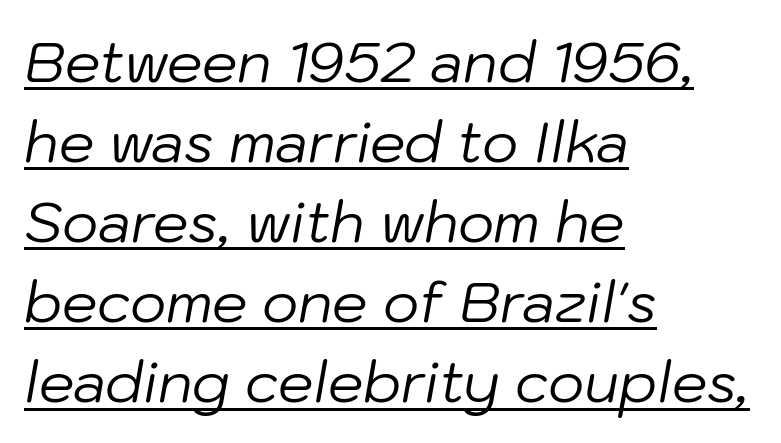
{"italic": "yes", "lean": "right", "slant_degrees": 10, "bold": "no", "weight": "regular", "width": "normal", "stroke_contrast": "low", "x_height": "medium", "monospaced": "no", "underline": "yes", "align": "left", "line_spacing": "normal", "line_spacing_ratio": 1.43, "letter_spacing": "normal", "letter_spacing_em": 0.0, "glyph_px": 56}
